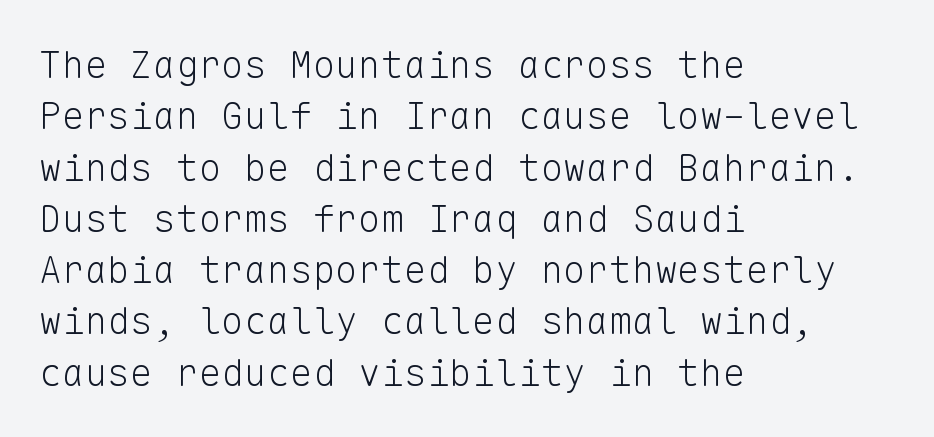
The image shows 38 px light sans-serif type, upright, monospaced; set left-aligned, normal line spacing (1.35x), normal letter spacing, not underlined; low stroke contrast and a medium x-height.
